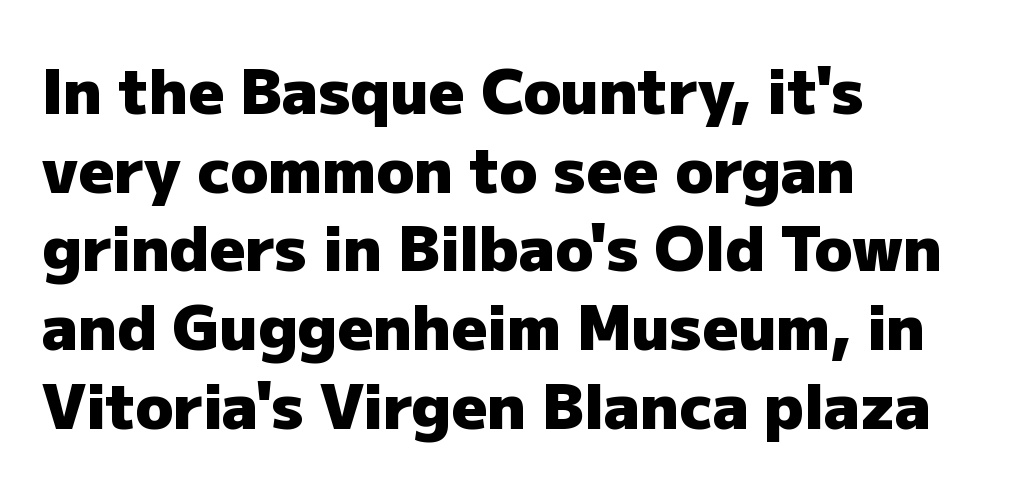
Q: Is the text bold? A: Yes.
Q: Is the text italic (slanted)? A: No, it is upright.
Q: Is the typeface a serif or a sans-serif typeface? A: Sans-serif.
Q: Is the text underlined? A: No.
Q: How is the paragraph aligned? A: Left-aligned.
Q: Is the spacing between letters normal or unusually wide? A: Normal.
Q: Is the spacing between lines tight, normal or loose? A: Normal.
Q: Width (condensed, normal, or wide)? A: Normal.
Q: Stroke contrast? A: Low.
Q: x-height? A: Medium.
Q: Monospaced? A: No.
